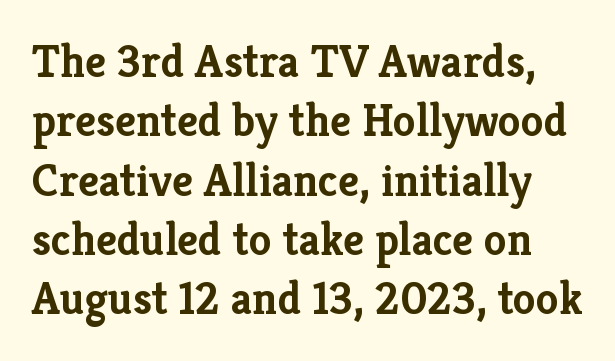
Each word holds together tightly as a unit, with standard inter-letter gaps. Students, this is bold: see how much ink each stroke carries. These lines were composed using upright roman letters. You can tell from the footed stems that serif type was used.
